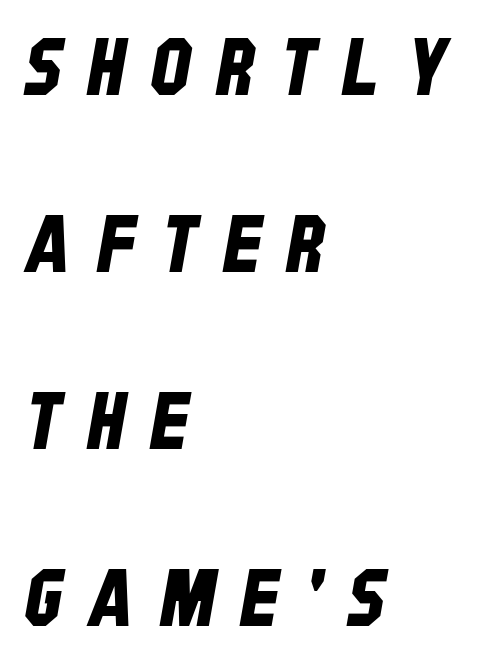
{"serif": "no", "width": "condensed", "stroke_contrast": "low", "x_height": "large", "monospaced": "no", "underline": "no", "align": "left", "line_spacing": "loose", "line_spacing_ratio": 2.24, "letter_spacing": "wide", "letter_spacing_em": 0.33, "glyph_px": 79}
